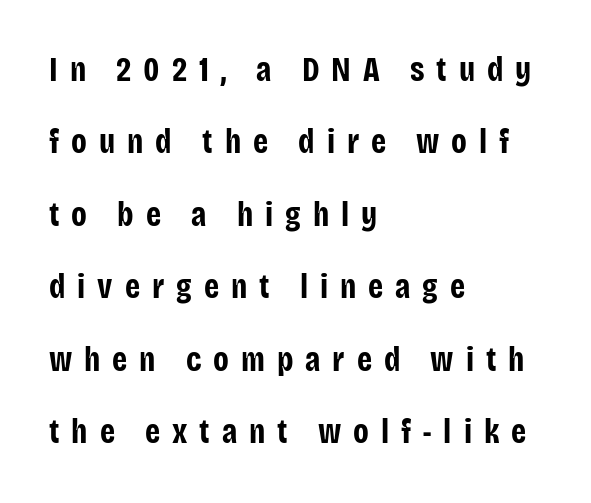
Q: Is the text bold? A: Yes.
Q: Is the text italic (slanted)? A: No, it is upright.
Q: Is the typeface a serif or a sans-serif typeface? A: Sans-serif.
Q: Is the text underlined? A: No.
Q: How is the paragraph aligned? A: Left-aligned.
Q: Is the spacing between letters normal or unusually wide? A: Unusually wide.
Q: Is the spacing between lines tight, normal or loose? A: Loose.
Q: Width (condensed, normal, or wide)? A: Condensed.
Q: Stroke contrast? A: Low.
Q: x-height? A: Large.
Q: Monospaced? A: No.
